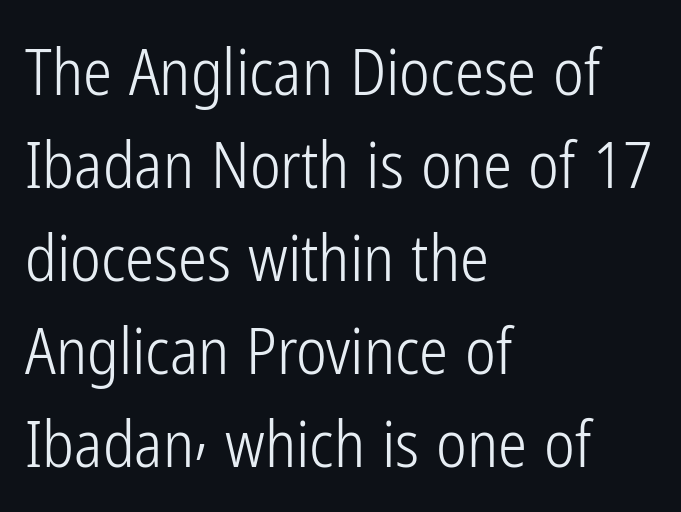
The image shows 65 px light, condensed sans-serif type, upright; set left-aligned, normal line spacing (1.43x), normal letter spacing, not underlined; low stroke contrast and a medium x-height.
